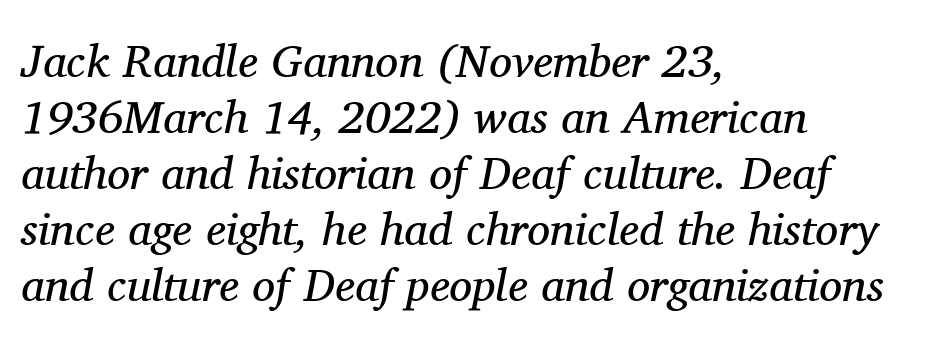
{"serif": "yes", "italic": "yes", "lean": "right", "slant_degrees": 11, "bold": "no", "weight": "regular", "width": "normal", "stroke_contrast": "medium", "x_height": "medium", "monospaced": "no", "underline": "no", "align": "left", "line_spacing_ratio": 1.22, "letter_spacing": "normal", "letter_spacing_em": 0.0, "glyph_px": 46}
